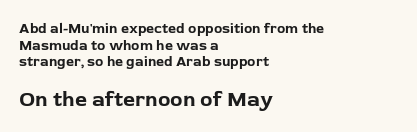
{"italic": "no", "bold": "yes", "underline": "no", "align": "left", "line_spacing_ratio": 1.18, "letter_spacing": "normal", "letter_spacing_em": 0.0, "larger_block": "second", "size_ratio": 1.5, "glyph_px": 21}
